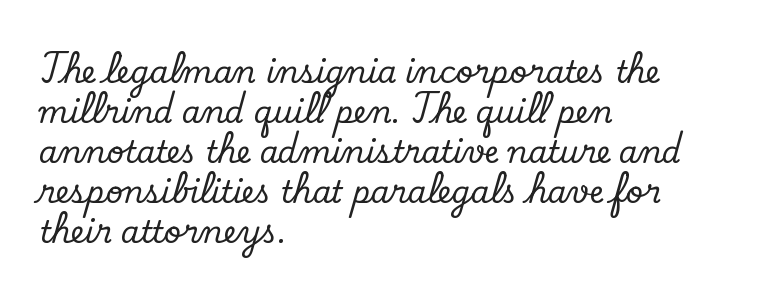
Students, observe: this is what conventionally led text looks like. Each letter keeps its own natural width here, so spacing adapts to shape. Unmarked baselines from the first word to the last. Typographically, this falls in the serif category.
